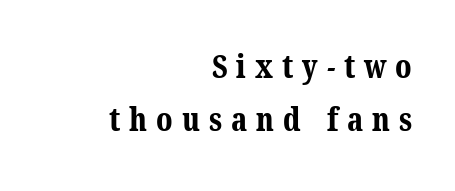
Look at the bottom of the vertical strokes: they flare into serifs here. Leading matches the norm, producing a regular column. Unmarked baselines from the first word to the last. Someone cranked the tracking dial way up on this one. The compositor pushed each line to the right boundary.
